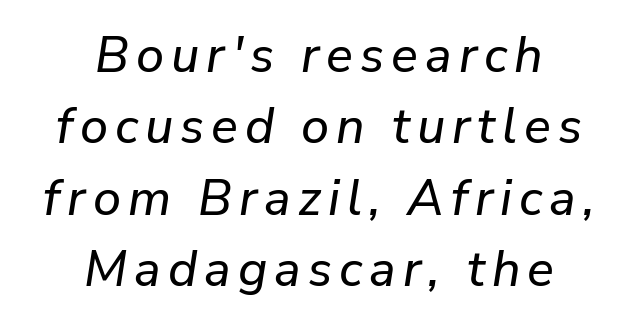
Each letter keeps its own natural width here, so spacing adapts to shape. Decoration check: the copy has no underline. Slant detected: the letters are inclined. Every row of glyphs is offset so its center matches the block's center. Leading: standard.
